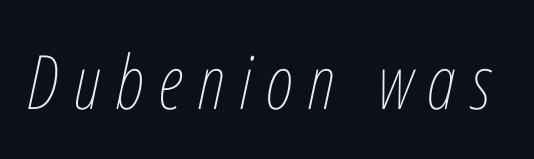
Q: Is the text bold? A: No.
Q: Is the text italic (slanted)? A: Yes, it leans right by about 12 degrees.
Q: Is the text underlined? A: No.
Q: Is the spacing between letters normal or unusually wide? A: Unusually wide.
Q: Width (condensed, normal, or wide)? A: Condensed.
Q: Stroke contrast? A: Low.
Q: x-height? A: Medium.
Q: Monospaced? A: No.
